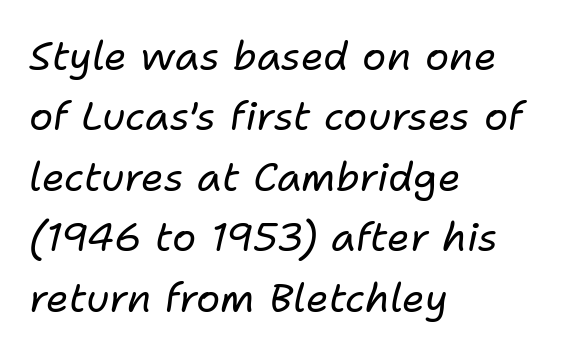
Q: Is the text bold? A: No.
Q: Is the text italic (slanted)? A: Yes, it leans right by about 11 degrees.
Q: Is the text underlined? A: No.
Q: How is the paragraph aligned? A: Left-aligned.
Q: Is the spacing between letters normal or unusually wide? A: Normal.
Q: Is the spacing between lines tight, normal or loose? A: Normal.
Q: Width (condensed, normal, or wide)? A: Normal.
Q: Stroke contrast? A: Low.
Q: x-height? A: Medium.
Q: Monospaced? A: No.
